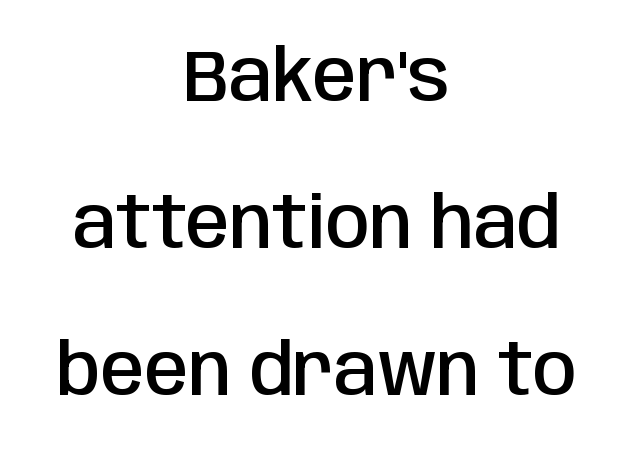
Q: Is the text bold? A: Semi-bold.
Q: Is the text italic (slanted)? A: No, it is upright.
Q: Is the typeface a serif or a sans-serif typeface? A: Sans-serif.
Q: Is the text underlined? A: No.
Q: How is the paragraph aligned? A: Centered.
Q: Is the spacing between letters normal or unusually wide? A: Normal.
Q: Is the spacing between lines tight, normal or loose? A: Loose.
Q: Width (condensed, normal, or wide)? A: Condensed.
Q: Stroke contrast? A: Low.
Q: x-height? A: Large.
Q: Monospaced? A: No.
